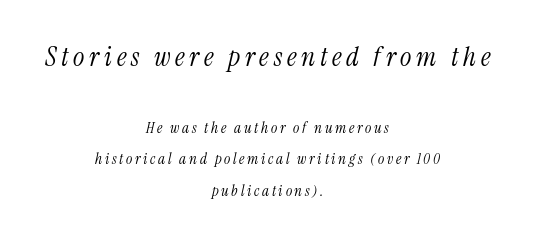
{"italic": "yes", "lean": "right", "slant_degrees": 13, "bold": "no", "underline": "no", "align": "center", "line_spacing": "loose", "line_spacing_ratio": 2.11, "larger_block": "first", "size_ratio": 1.8, "glyph_px": 27}
